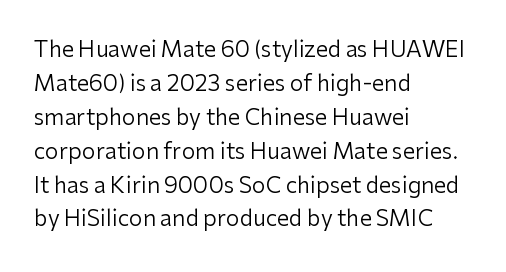
The image shows 22 px text type, upright; set left-aligned, normal line spacing (1.54x), normal letter spacing, not underlined.
